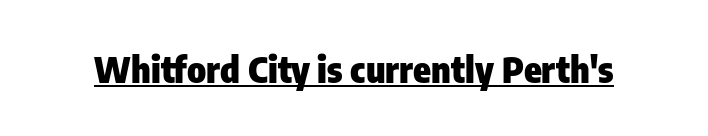
{"serif": "no", "italic": "no", "bold": "yes", "weight": "heavy", "width": "condensed", "stroke_contrast": "low", "x_height": "medium", "monospaced": "no", "underline": "yes", "letter_spacing": "normal", "letter_spacing_em": 0.0, "glyph_px": 36}
